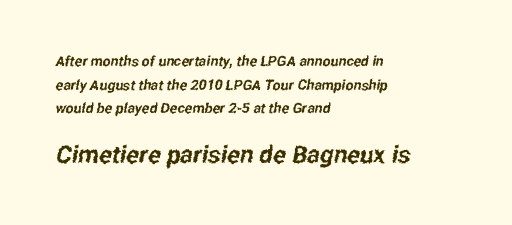
The image shows 24 px text type; set left-aligned, normal line spacing (1.69x), normal letter spacing, not underlined; the second (bottom) block is 1.71x larger.
